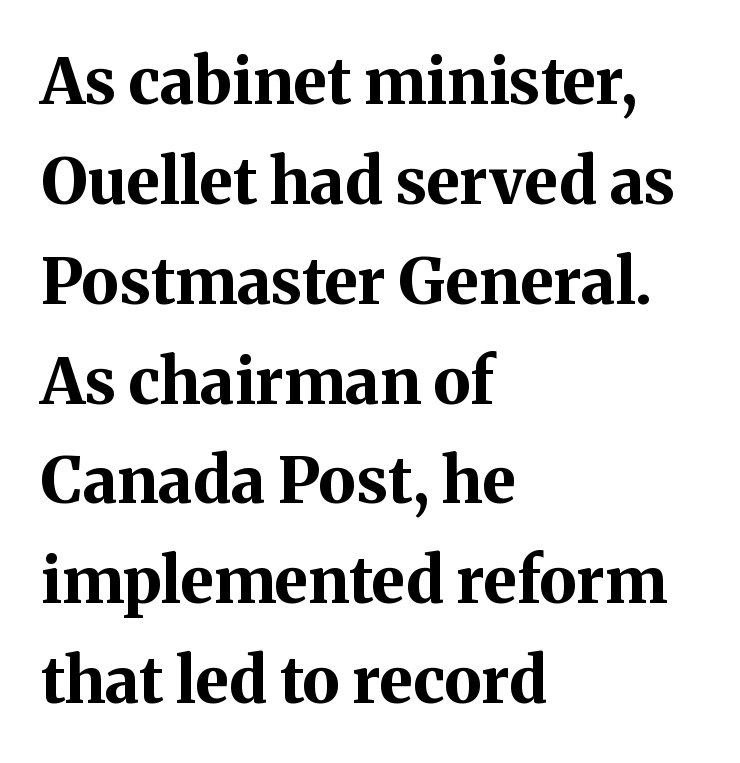
This sample has the flowing, uneven cadence of proportional lettering. This is roman type, the default non-slanted kind. The passage shown stacks its lines at a standard gap. The type is set solid horizontally, with unmodified tracking. One-word summary of the alignment: left.
